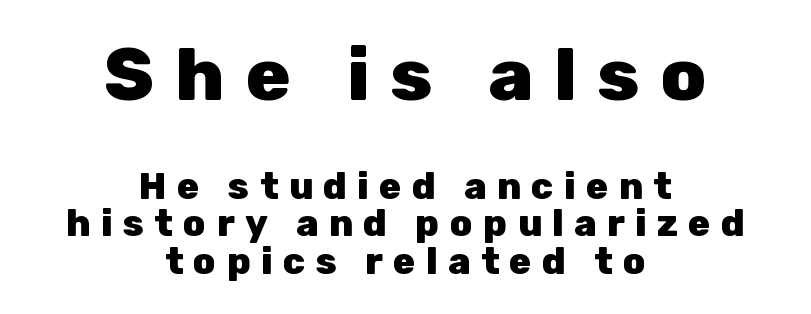
Q: Is the text bold? A: Yes.
Q: Is the text italic (slanted)? A: No, it is upright.
Q: Is the typeface a serif or a sans-serif typeface? A: Sans-serif.
Q: Is the text underlined? A: No.
Q: How is the paragraph aligned? A: Centered.
Q: Is the spacing between letters normal or unusually wide? A: Unusually wide.
Q: Is the spacing between lines tight, normal or loose? A: Tight.
Q: Which block of text is set in a larger size, the first (top) or the second (bottom)? A: The first (top) one.
Q: Width (condensed, normal, or wide)? A: Normal.
Q: Stroke contrast? A: Low.
Q: x-height? A: Medium.
Q: Monospaced? A: No.
